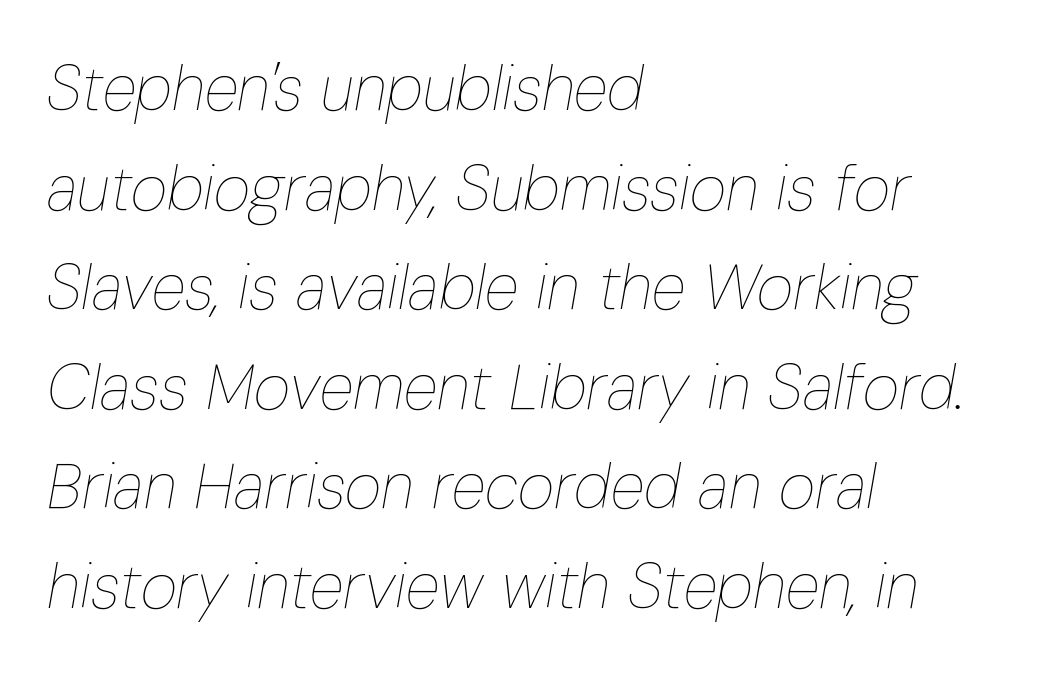
The image shows 63 px thin, condensed type, italic (leaning right); set left-aligned, normal line spacing (1.58x), normal letter spacing, not underlined; low stroke contrast and a medium x-height.
